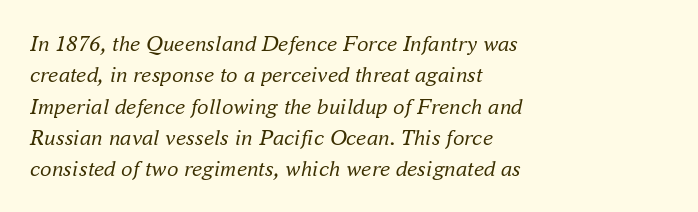
The baseline area is clear. The rendering uses a moderate line-height, typical for paragraphs. Is the letter spacing exaggerated? No — it looks like the ordinary default. If you drew a ruler down the left edge, every line would touch it. This reads as an unemphasized weight, regular at the heaviest. These lines were composed using italics.
